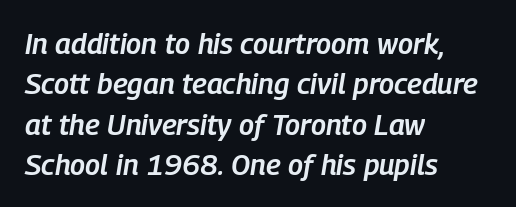
The image shows 29 px semibold, condensed type, italic (leaning right); set left-aligned, normal line spacing (1.39x), normal letter spacing, not underlined; low stroke contrast and a medium x-height.
